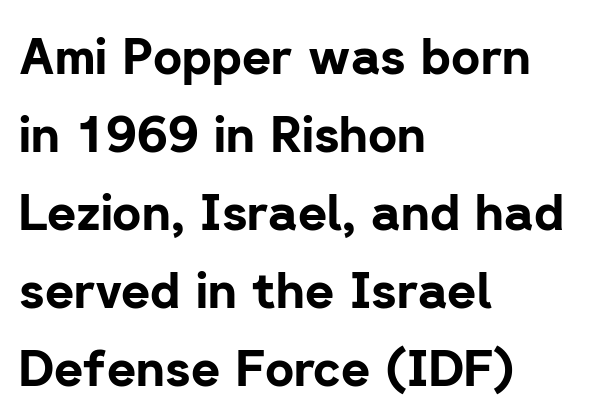
The image shows 50 px bold sans-serif type, upright; set left-aligned, normal line spacing (1.56x), normal letter spacing, not underlined; low stroke contrast and a medium x-height.
